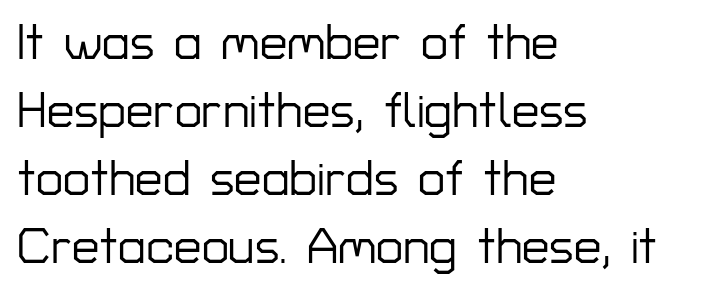
{"serif": "no", "italic": "no", "width": "normal", "stroke_contrast": "low", "x_height": "medium", "monospaced": "no", "underline": "no", "align": "left", "line_spacing": "normal", "line_spacing_ratio": 1.39, "letter_spacing": "normal", "letter_spacing_em": 0.0, "glyph_px": 49}
